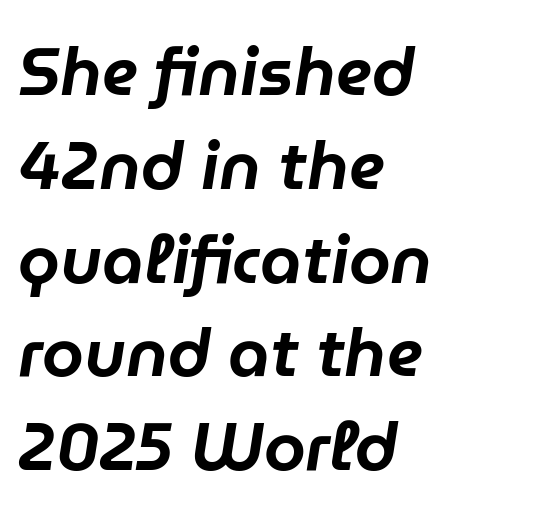
The image shows 67 px text type, italic (leaning right); set left-aligned, normal line spacing (1.4x), normal letter spacing, not underlined; low stroke contrast and a medium x-height.
